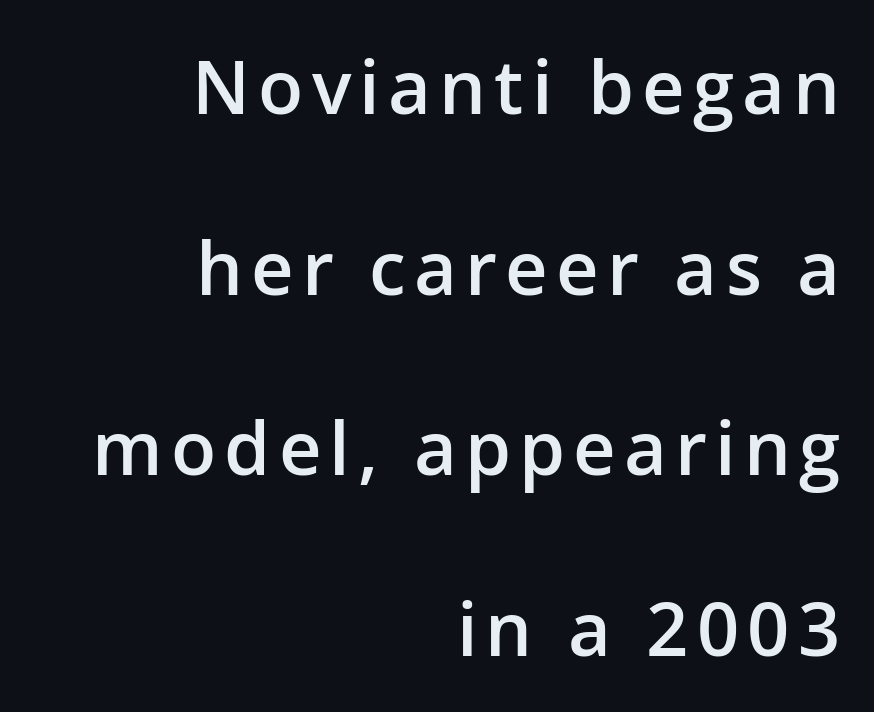
The image shows 74 px semibold sans-serif type, upright; set right-aligned, loose line spacing (2.44x), not underlined; low stroke contrast and a medium x-height.
